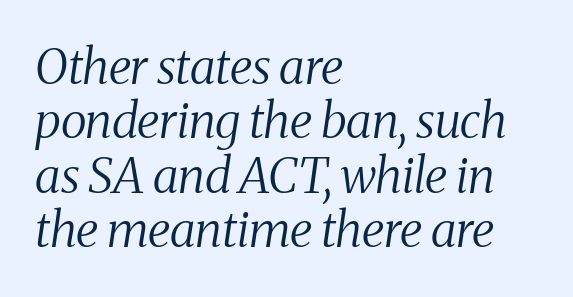
The passage shown is typeset with a serif family. Quick note: italic. Is this a fixed-width face? No — the glyphs have proportional, varying widths. Leading is clearly below the norm, producing a dense column.
